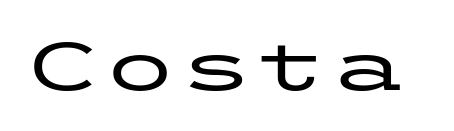
The image shows 69 px wide sans-serif type, upright; set normal letter spacing, not underlined; low stroke contrast and a medium x-height.
